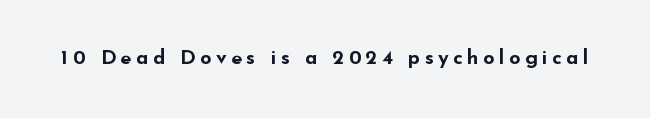
Q: Is the text bold? A: Yes.
Q: Is the text italic (slanted)? A: No, it is upright.
Q: Is the text underlined? A: No.
Q: Is the spacing between letters normal or unusually wide? A: Unusually wide.
